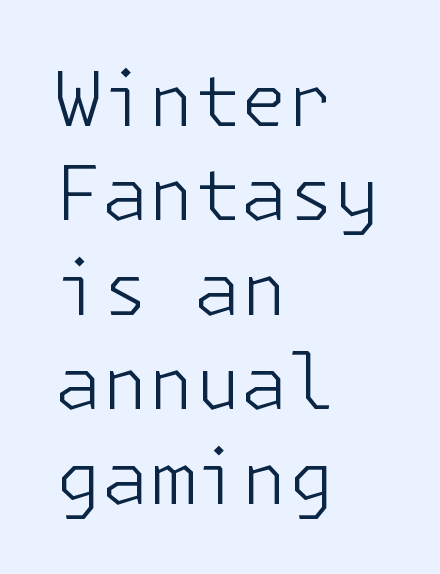
No chunkiness to these letters — they're not bold. In terms of letterform style, serifs are entirely absent. Posture: vertical. Honestly, there is no underline to notice here at all. Line starts are locked; line ends wander. Students, note that the glyphs here touch the page at normal intervals.
